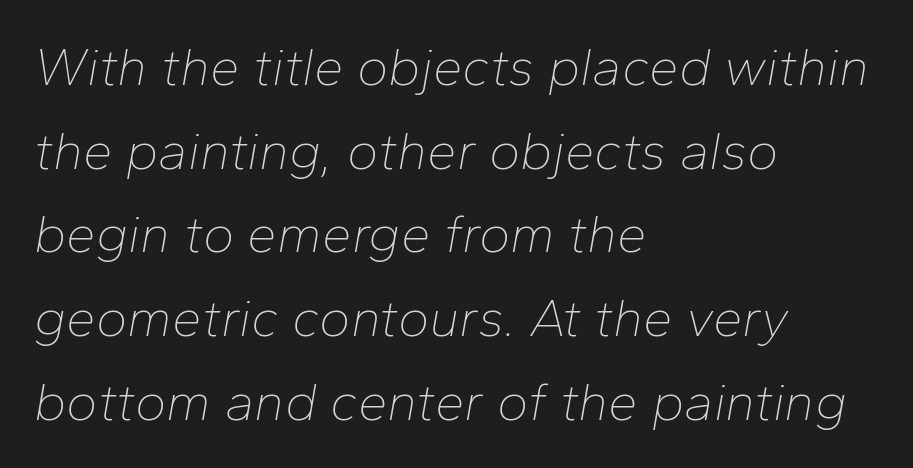
{"italic": "yes", "lean": "right", "slant_degrees": 10, "bold": "no", "weight": "thin", "width": "normal", "stroke_contrast": "low", "x_height": "medium", "monospaced": "no", "underline": "no", "align": "left", "line_spacing": "normal", "line_spacing_ratio": 1.58, "letter_spacing": "normal", "letter_spacing_em": 0.0, "glyph_px": 53}
